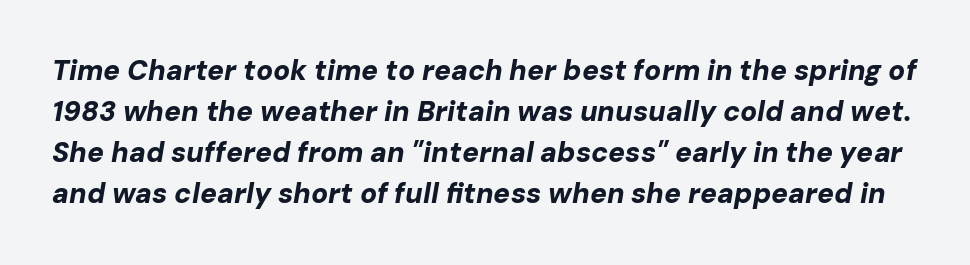
The image shows 28 px bold type, italic (leaning right); set normal line spacing (1.47x), normal letter spacing, not underlined; low stroke contrast and a medium x-height.
